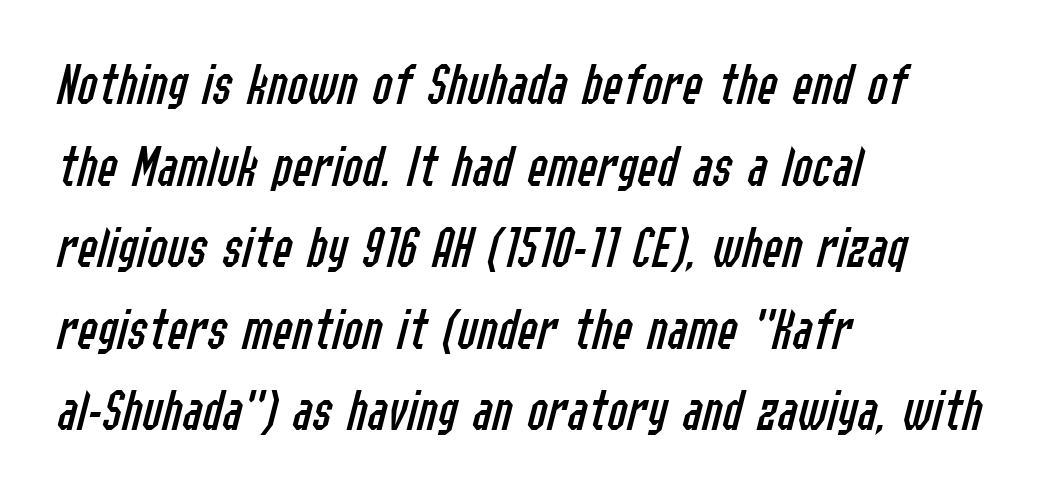
Q: Is the text bold? A: No.
Q: Is the text italic (slanted)? A: Yes, it leans right by about 14 degrees.
Q: Is the text underlined? A: No.
Q: How is the paragraph aligned? A: Left-aligned.
Q: Is the spacing between letters normal or unusually wide? A: Normal.
Q: Is the spacing between lines tight, normal or loose? A: Normal.
Q: Width (condensed, normal, or wide)? A: Condensed.
Q: Stroke contrast? A: Low.
Q: x-height? A: Medium.
Q: Monospaced? A: No.
